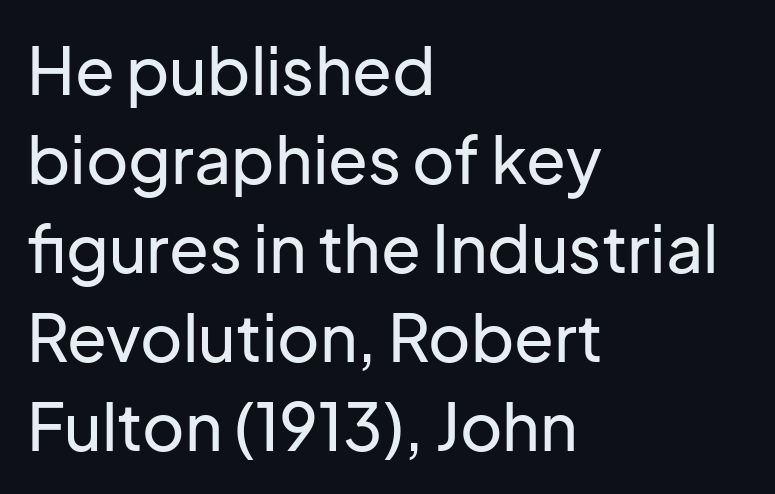
Q: Is the text italic (slanted)? A: No, it is upright.
Q: Is the typeface a serif or a sans-serif typeface? A: Sans-serif.
Q: Is the text underlined? A: No.
Q: How is the paragraph aligned? A: Left-aligned.
Q: Is the spacing between letters normal or unusually wide? A: Normal.
Q: Is the spacing between lines tight, normal or loose? A: Normal.
Q: Width (condensed, normal, or wide)? A: Normal.
Q: Stroke contrast? A: Low.
Q: x-height? A: Medium.
Q: Monospaced? A: No.
